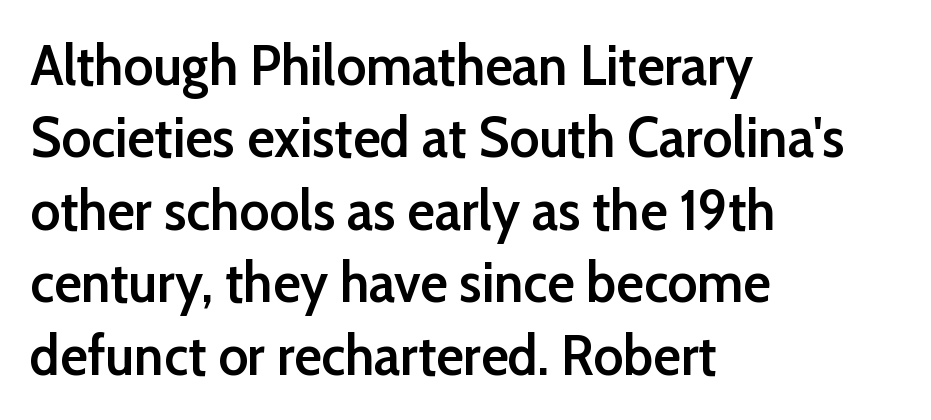
{"serif": "no", "italic": "no", "bold": "semi", "weight": "semibold", "width": "normal", "stroke_contrast": "low", "x_height": "medium", "monospaced": "no", "underline": "no", "align": "left", "line_spacing": "normal", "line_spacing_ratio": 1.27, "letter_spacing": "normal", "letter_spacing_em": 0.0, "glyph_px": 57}
